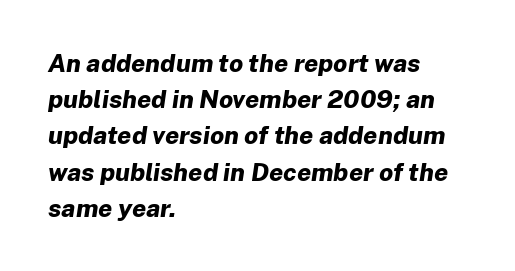
The image shows 25 px bold type, italic (leaning right); set left-aligned, normal line spacing (1.45x), normal letter spacing, not underlined.
